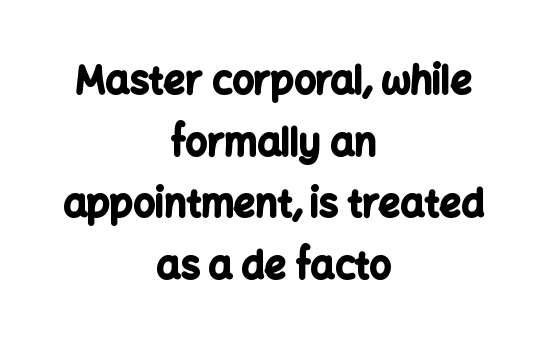
The image shows 38 px bold sans-serif type, upright; set centered, normal line spacing (1.62x), normal letter spacing, not underlined; low stroke contrast and a medium x-height.
